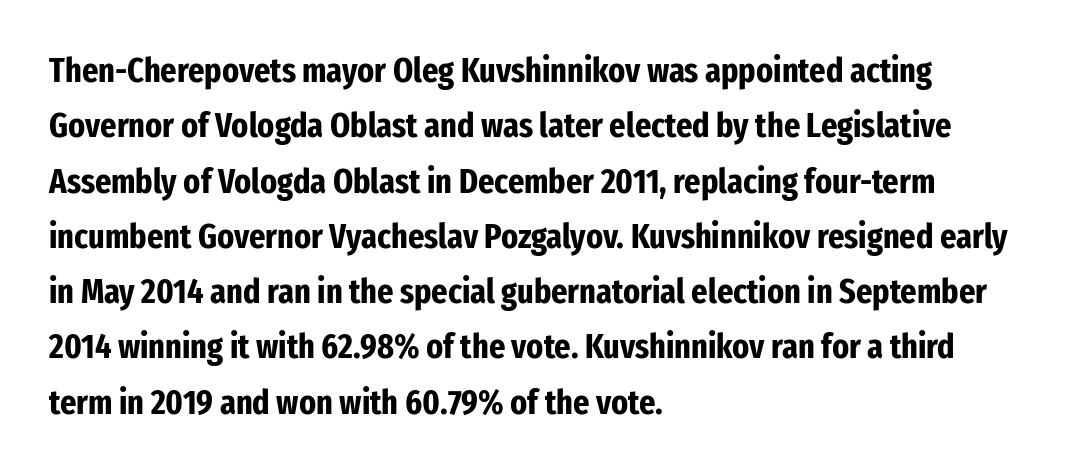
{"serif": "no", "italic": "no", "bold": "yes", "weight": "bold", "width": "condensed", "stroke_contrast": "low", "x_height": "medium", "monospaced": "no", "underline": "no", "align": "left", "line_spacing": "normal", "line_spacing_ratio": 1.58, "letter_spacing": "normal", "letter_spacing_em": 0.0, "glyph_px": 35}
